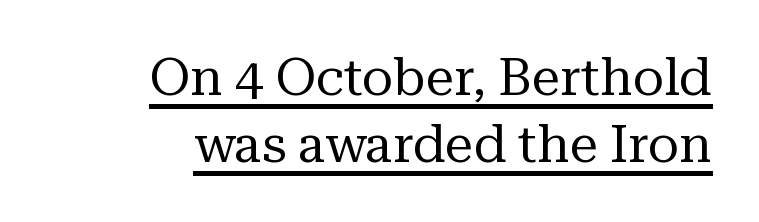
Q: Is the text bold? A: No.
Q: Is the text italic (slanted)? A: No, it is upright.
Q: Is the typeface a serif or a sans-serif typeface? A: Serif.
Q: Is the text underlined? A: Yes.
Q: How is the paragraph aligned? A: Right-aligned.
Q: Is the spacing between letters normal or unusually wide? A: Normal.
Q: Is the spacing between lines tight, normal or loose? A: Normal.
Q: Width (condensed, normal, or wide)? A: Normal.
Q: Stroke contrast? A: Medium.
Q: x-height? A: Medium.
Q: Monospaced? A: No.
